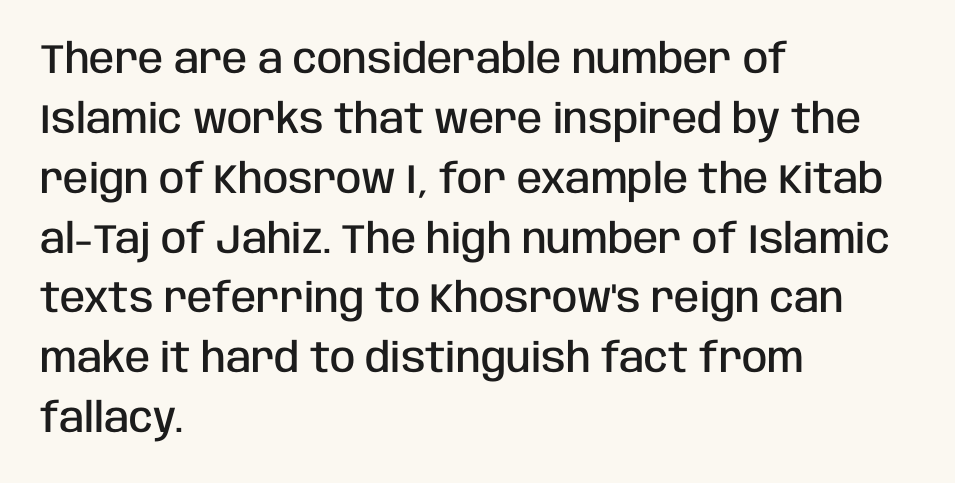
{"serif": "no", "italic": "no", "bold": "semi", "weight": "semibold", "width": "condensed", "stroke_contrast": "low", "x_height": "large", "monospaced": "no", "underline": "no", "align": "left", "line_spacing": "normal", "line_spacing_ratio": 1.46, "letter_spacing": "normal", "letter_spacing_em": 0.0, "glyph_px": 41}
